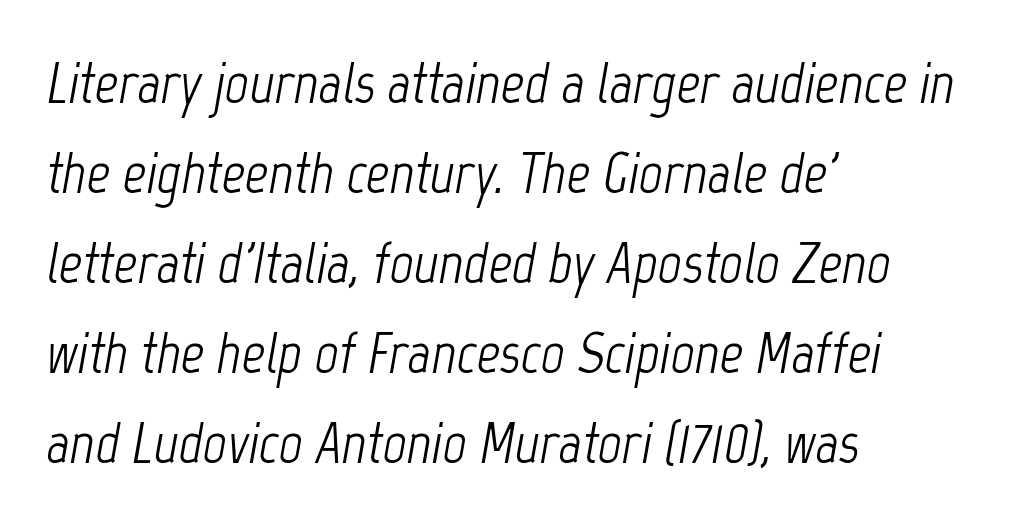
Beneath every word, the page is bare. The lettering tilts uniformly, giving the passage an italic look. You could not count columns in this text — the font is proportionally spaced. The line-height multiplier appears to be the usual default. Inter-character spacing is left at the font's built-in metrics.
